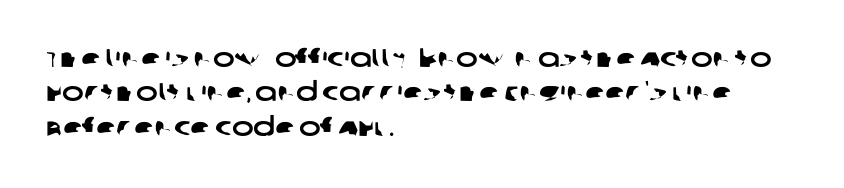
This rendering features lettering with no underline. Tracking here is standard; glyphs follow each other at the usual distance. The paragraph has a hard left edge and a soft right edge. Quick note: interline space is typical.
